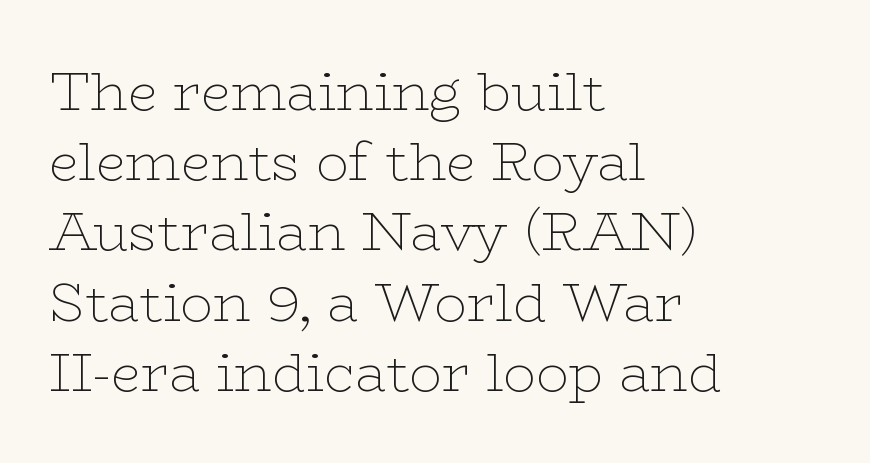
Q: Is the text bold? A: No.
Q: Is the text italic (slanted)? A: No, it is upright.
Q: Is the typeface a serif or a sans-serif typeface? A: Serif.
Q: Is the text underlined? A: No.
Q: How is the paragraph aligned? A: Left-aligned.
Q: Is the spacing between letters normal or unusually wide? A: Normal.
Q: Is the spacing between lines tight, normal or loose? A: Normal.
Q: Width (condensed, normal, or wide)? A: Wide.
Q: Stroke contrast? A: Low.
Q: x-height? A: Medium.
Q: Monospaced? A: No.
